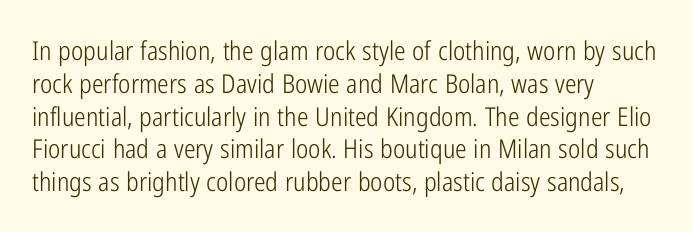
The image shows 26 px text type, upright; set left-aligned, normal line spacing (1.26x), normal letter spacing, not underlined.
